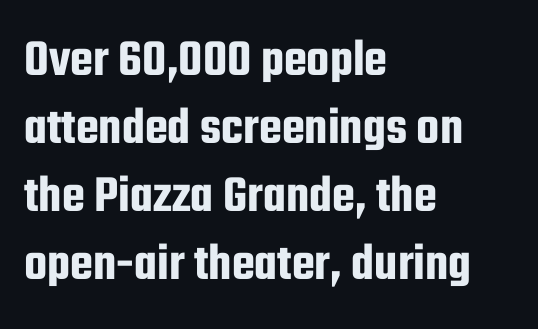
The designer went with a sans here, leaving each stem footless. Do the characters align in a grid? No, the font is proportional. Leading matches the norm, producing a regular column. The passage is arranged the way most books set body copy — flush left.
